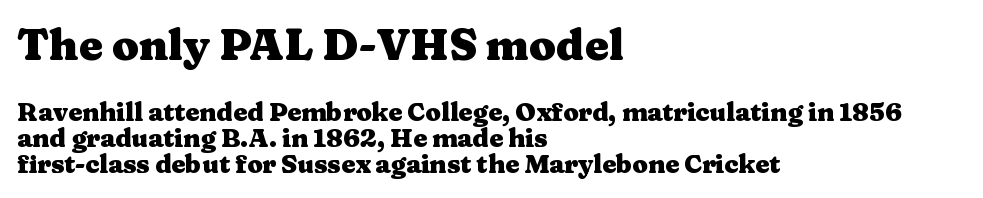
{"serif": "yes", "italic": "no", "bold": "yes", "weight": "heavy", "width": "wide", "stroke_contrast": "medium", "x_height": "medium", "monospaced": "no", "underline": "no", "align": "left", "line_spacing": "tight", "line_spacing_ratio": 1.04, "letter_spacing": "normal", "letter_spacing_em": 0.0, "larger_block": "first", "size_ratio": 1.72, "glyph_px": 43}
